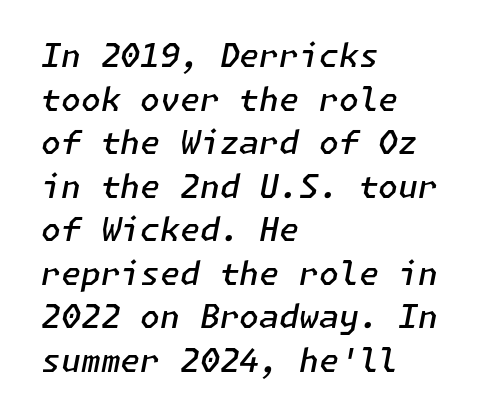
The image shows 32 px semibold type, italic (leaning right); set left-aligned, normal line spacing (1.36x), normal letter spacing, not underlined; low stroke contrast and a medium x-height.
